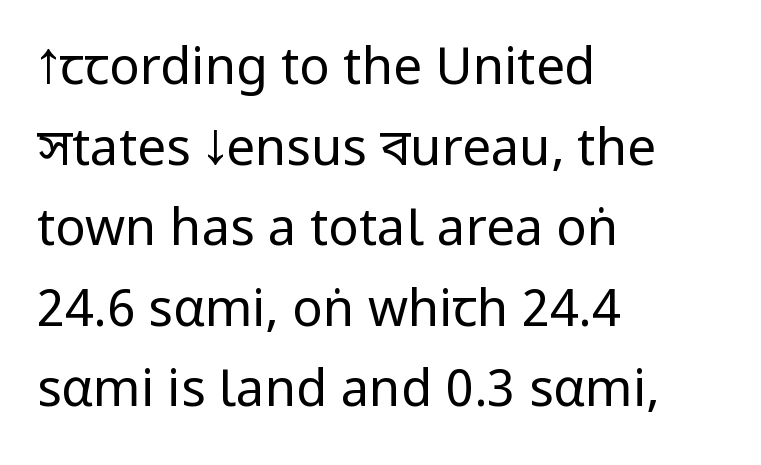
Q: Is the text bold? A: No.
Q: Is the text italic (slanted)? A: No, it is upright.
Q: Is the typeface a serif or a sans-serif typeface? A: Sans-serif.
Q: Is the text underlined? A: No.
Q: How is the paragraph aligned? A: Left-aligned.
Q: Is the spacing between letters normal or unusually wide? A: Normal.
Q: Is the spacing between lines tight, normal or loose? A: Normal.
Q: Width (condensed, normal, or wide)? A: Condensed.
Q: Stroke contrast? A: Low.
Q: x-height? A: Large.
Q: Monospaced? A: No.
